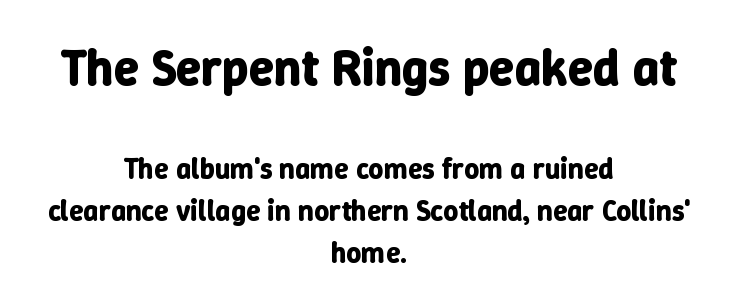
The image shows 51 px bold type, upright; set centered, normal line spacing (1.45x), normal letter spacing, not underlined; the first (top) block is 1.76x larger; low stroke contrast and a medium x-height.
